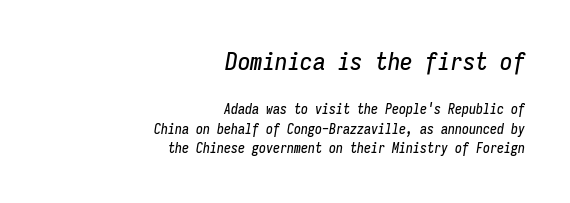
The image shows 25 px text type, italic (leaning right); set right-aligned, normal line spacing (1.4x), normal letter spacing, not underlined; the first (top) block is 1.79x larger.
